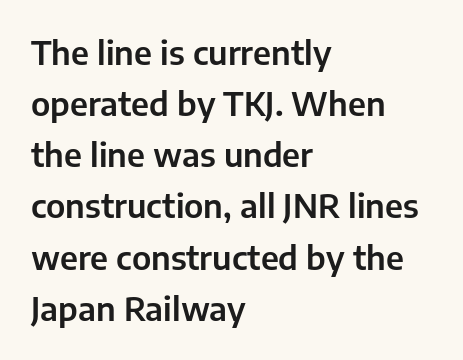
The lines in this sample share a left origin and differ only in where they stop. Compared with typical paragraphs, the rows here are spaced about the same. Compared with typical body copy, the letter spacing here is the same. Check under the words: just untouched page. What kind of face is this? One without serifs — a sans.
